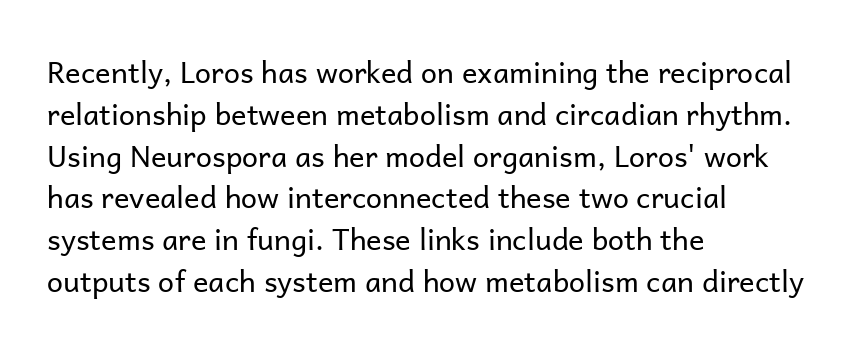
{"serif": "no", "italic": "no", "bold": "no", "weight": "regular", "width": "normal", "stroke_contrast": "low", "x_height": "medium", "monospaced": "no", "underline": "no", "align": "left", "line_spacing": "normal", "line_spacing_ratio": 1.44, "letter_spacing": "normal", "letter_spacing_em": 0.0, "glyph_px": 29}
